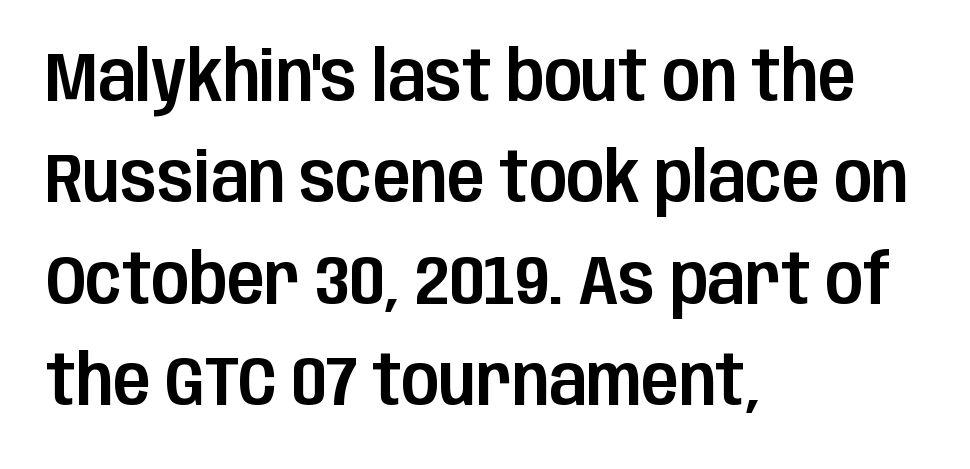
Q: Is the text italic (slanted)? A: No, it is upright.
Q: Is the typeface a serif or a sans-serif typeface? A: Sans-serif.
Q: Is the text underlined? A: No.
Q: How is the paragraph aligned? A: Left-aligned.
Q: Is the spacing between letters normal or unusually wide? A: Normal.
Q: Is the spacing between lines tight, normal or loose? A: Normal.
Q: Width (condensed, normal, or wide)? A: Condensed.
Q: Stroke contrast? A: Low.
Q: x-height? A: Large.
Q: Monospaced? A: No.
